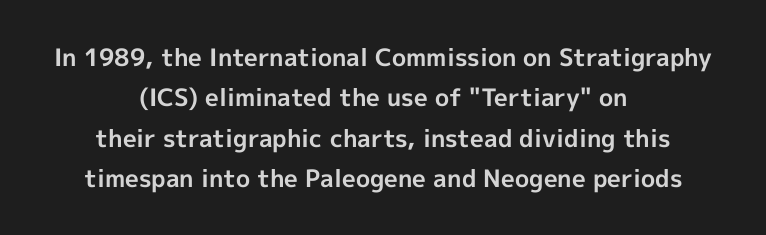
{"italic": "no", "bold": "yes", "underline": "no", "align": "center", "line_spacing": "normal", "line_spacing_ratio": 1.68, "letter_spacing": "normal", "letter_spacing_em": 0.0, "glyph_px": 24}
